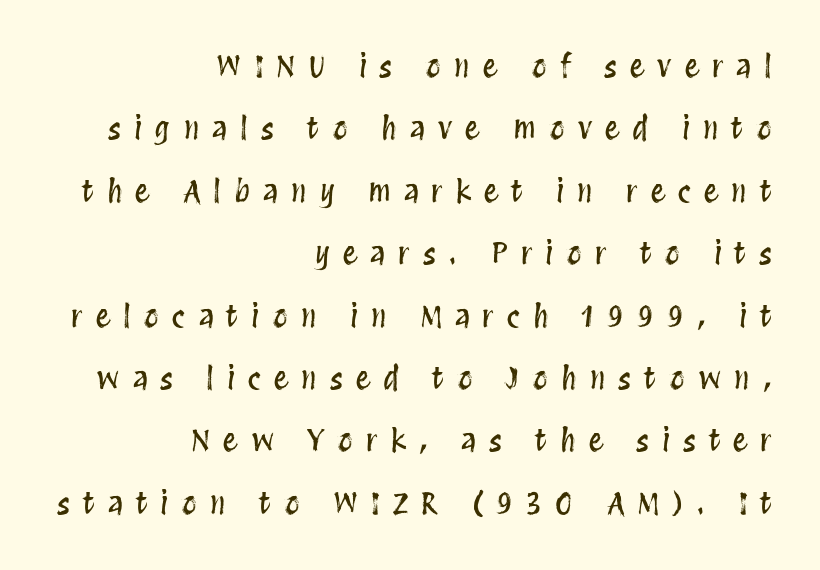
Q: Is the text italic (slanted)? A: No, it is upright.
Q: Is the text underlined? A: No.
Q: How is the paragraph aligned? A: Right-aligned.
Q: Is the spacing between letters normal or unusually wide? A: Unusually wide.
Q: Is the spacing between lines tight, normal or loose? A: Loose.
Q: Width (condensed, normal, or wide)? A: Condensed.
Q: Stroke contrast? A: Medium.
Q: x-height? A: Large.
Q: Monospaced? A: No.
